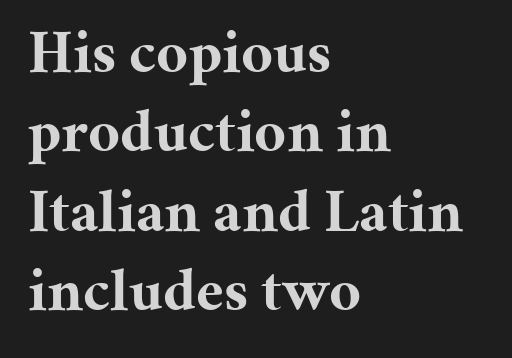
The image shows 62 px bold serif type, upright; set left-aligned, normal line spacing (1.28x), normal letter spacing, not underlined; medium stroke contrast and a medium x-height.
